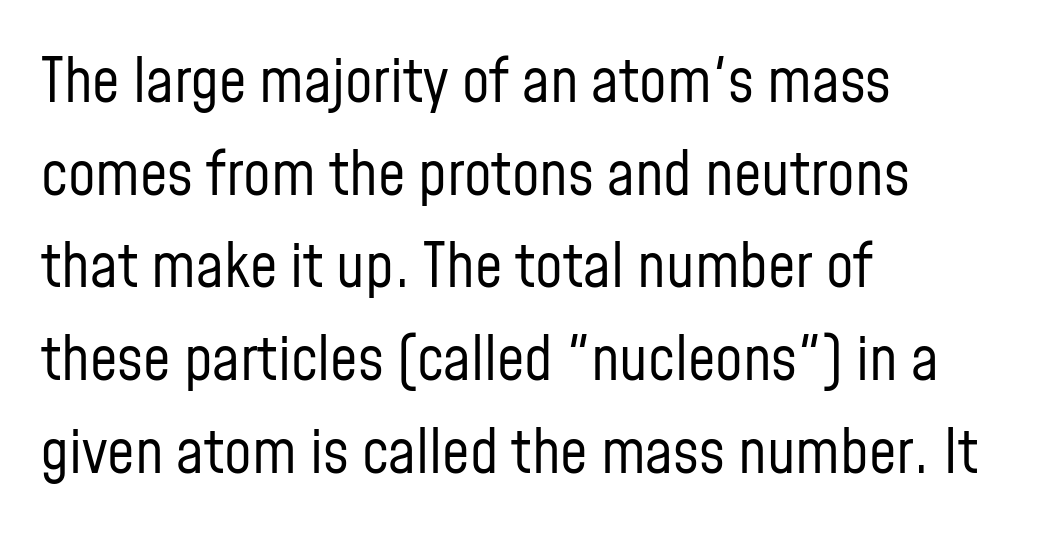
The image shows 61 px regular-weight, condensed sans-serif type, upright; set left-aligned, normal line spacing (1.52x), normal letter spacing, not underlined; low stroke contrast and a medium x-height.
